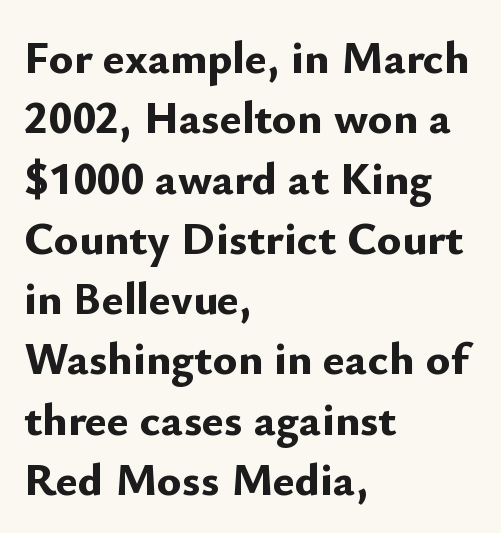
{"serif": "no", "italic": "no", "bold": "yes", "weight": "bold", "width": "normal", "stroke_contrast": "low", "x_height": "small", "monospaced": "no", "underline": "no", "align": "left", "line_spacing": "normal", "line_spacing_ratio": 1.31, "letter_spacing": "normal", "letter_spacing_em": 0.0, "glyph_px": 46}
